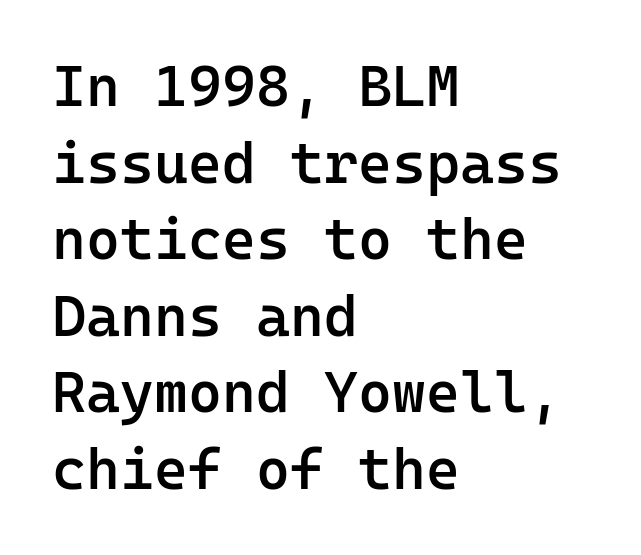
Q: Is the text bold? A: Semi-bold.
Q: Is the text italic (slanted)? A: No, it is upright.
Q: Is the typeface a serif or a sans-serif typeface? A: Sans-serif.
Q: Is the text underlined? A: No.
Q: How is the paragraph aligned? A: Left-aligned.
Q: Is the spacing between letters normal or unusually wide? A: Normal.
Q: Is the spacing between lines tight, normal or loose? A: Normal.
Q: Width (condensed, normal, or wide)? A: Normal.
Q: Stroke contrast? A: Low.
Q: x-height? A: Medium.
Q: Monospaced? A: Yes.
